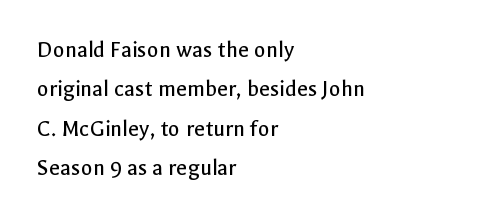
Q: Is the text bold? A: No.
Q: Is the text italic (slanted)? A: No, it is upright.
Q: Is the text underlined? A: No.
Q: How is the paragraph aligned? A: Left-aligned.
Q: Is the spacing between letters normal or unusually wide? A: Normal.
Q: Is the spacing between lines tight, normal or loose? A: Normal.
